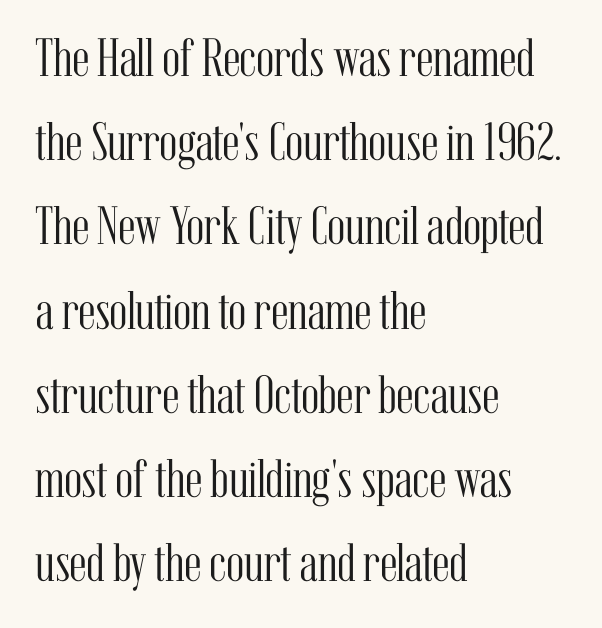
The image shows 54 px light, condensed serif type, upright; set left-aligned, normal line spacing (1.56x), normal letter spacing, not underlined; medium stroke contrast and a medium x-height.
